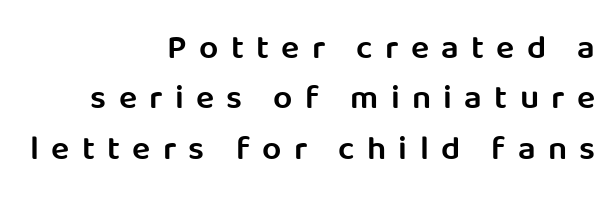
Proportional: the letters do not fall into vertical columns. Decoration check: the copy has no underline. Right-aligned paragraph, ragged on the left. Students, observe: this is what conventionally led text looks like. On the weight axis this lands at semibold, roughly 600. A typesetter would call this heavily tracked-out type.
